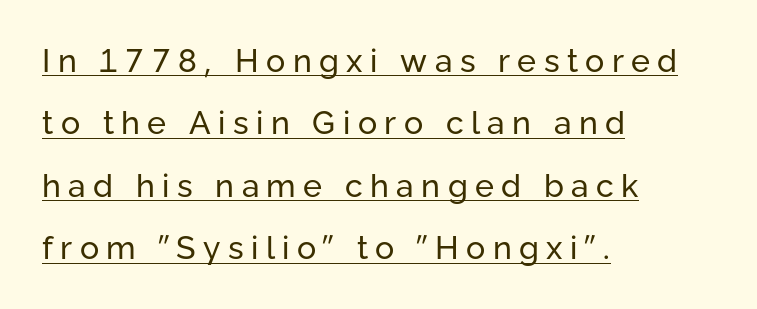
The image shows 32 px regular-weight sans-serif type, upright; set left-aligned, loose line spacing (1.95x), unusually wide letter spacing (+0.23 em), underlined; low stroke contrast and a medium x-height.
